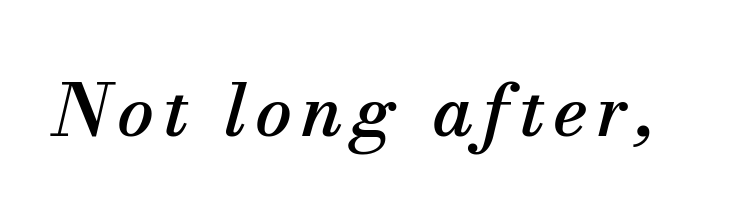
The image shows 73 px serif type, italic (leaning right); set not underlined; medium stroke contrast and a small x-height.
